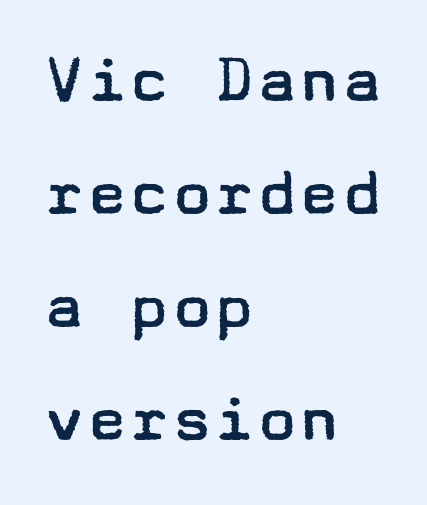
The image shows 71 px regular-weight, wide sans-serif type, upright; set left-aligned, normal line spacing (1.59x), normal letter spacing, not underlined; low stroke contrast and a medium x-height.
